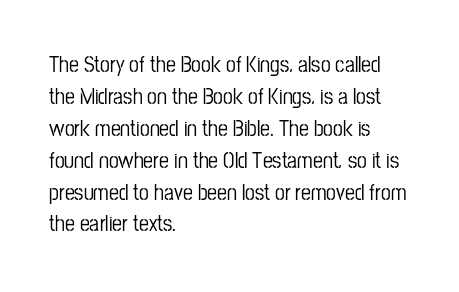
{"italic": "no", "underline": "no", "align": "left", "line_spacing": "normal", "line_spacing_ratio": 1.45, "letter_spacing": "normal", "letter_spacing_em": 0.0, "glyph_px": 22}
